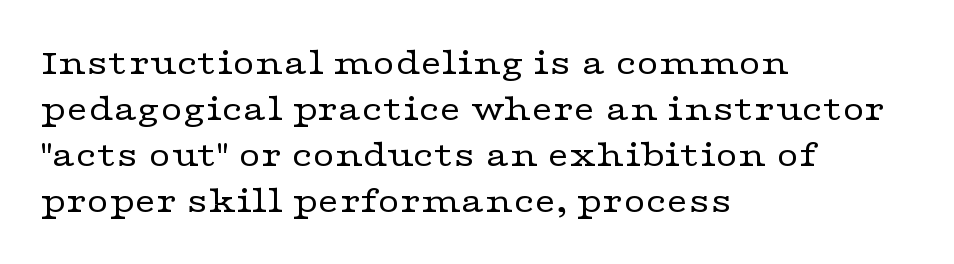
The image shows 38 px regular-weight, wide serif type, upright; set left-aligned, line spacing 1.21x, normal letter spacing, not underlined; low stroke contrast and a medium x-height.
